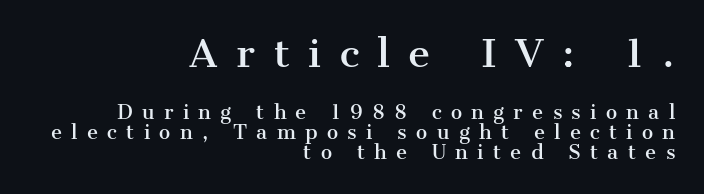
Layout note: lines flush right. Type size steps down from the first block to the second. The lettering holds an erect, upright posture throughout. Quick note: interline space is minimal.
